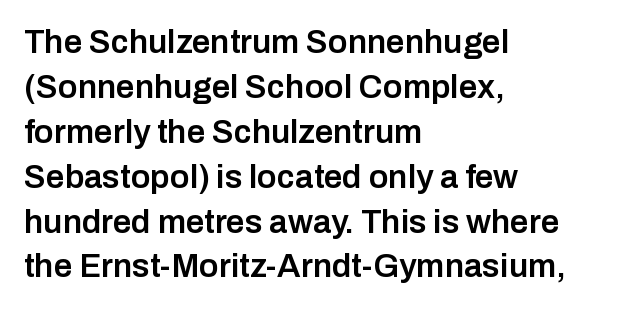
Q: Is the text bold? A: Semi-bold.
Q: Is the text italic (slanted)? A: No, it is upright.
Q: Is the typeface a serif or a sans-serif typeface? A: Sans-serif.
Q: Is the text underlined? A: No.
Q: How is the paragraph aligned? A: Left-aligned.
Q: Is the spacing between letters normal or unusually wide? A: Normal.
Q: Is the spacing between lines tight, normal or loose? A: Normal.
Q: Width (condensed, normal, or wide)? A: Normal.
Q: Stroke contrast? A: Low.
Q: x-height? A: Medium.
Q: Monospaced? A: No.
